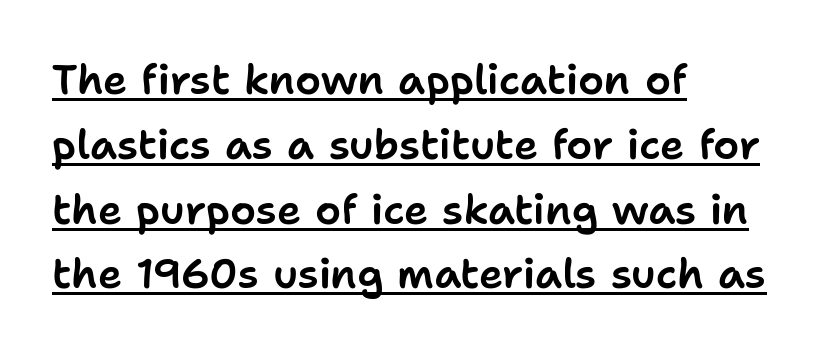
Q: Is the text italic (slanted)? A: No, it is upright.
Q: Is the typeface a serif or a sans-serif typeface? A: Sans-serif.
Q: Is the text underlined? A: Yes.
Q: How is the paragraph aligned? A: Left-aligned.
Q: Is the spacing between letters normal or unusually wide? A: Normal.
Q: Is the spacing between lines tight, normal or loose? A: Normal.
Q: Width (condensed, normal, or wide)? A: Normal.
Q: Stroke contrast? A: Low.
Q: x-height? A: Medium.
Q: Monospaced? A: No.
